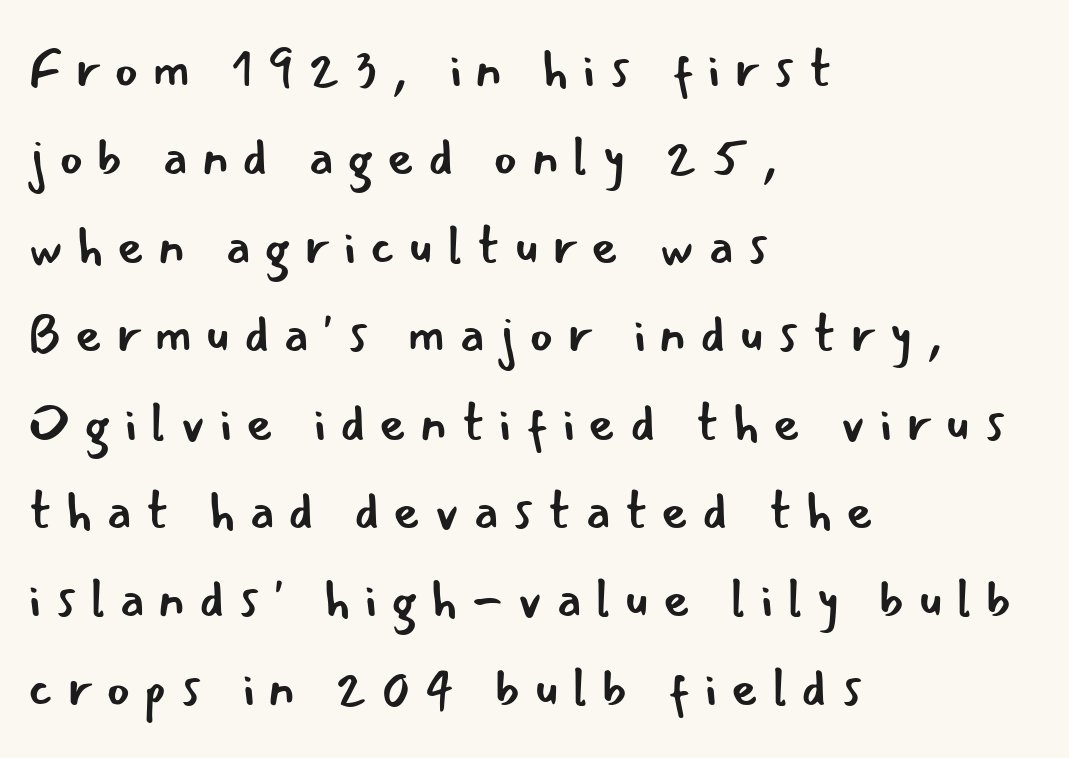
The image shows 52 px regular-weight sans-serif type, upright; set left-aligned, normal line spacing (1.7x), unusually wide letter spacing (+0.26 em), not underlined; low stroke contrast and a small x-height.
